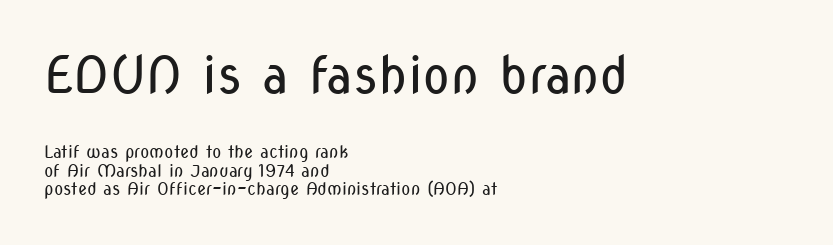
Q: Is the text bold? A: No.
Q: Is the text italic (slanted)? A: No, it is upright.
Q: Is the typeface a serif or a sans-serif typeface? A: Sans-serif.
Q: Is the text underlined? A: No.
Q: How is the paragraph aligned? A: Left-aligned.
Q: Is the spacing between letters normal or unusually wide? A: Normal.
Q: Is the spacing between lines tight, normal or loose? A: Tight.
Q: Which block of text is set in a larger size, the first (top) or the second (bottom)? A: The first (top) one.
Q: Width (condensed, normal, or wide)? A: Condensed.
Q: Stroke contrast? A: Low.
Q: x-height? A: Medium.
Q: Monospaced? A: No.
